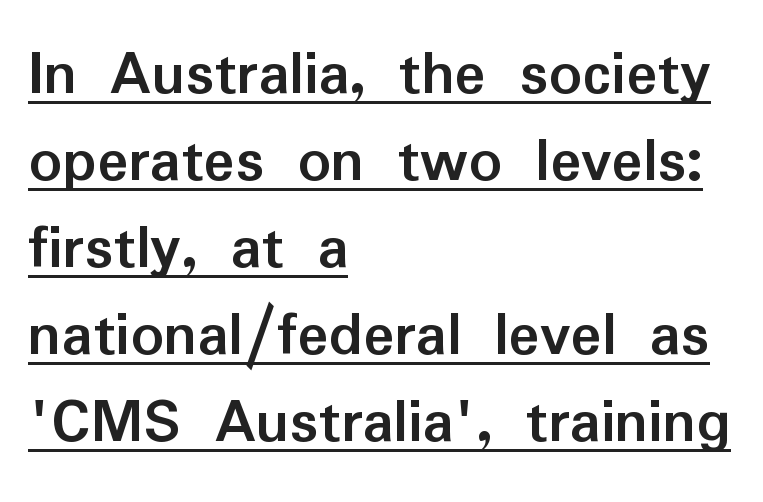
{"serif": "no", "italic": "no", "bold": "yes", "weight": "semibold", "width": "normal", "stroke_contrast": "low", "x_height": "medium", "monospaced": "no", "underline": "yes", "align": "left", "line_spacing": "normal", "line_spacing_ratio": 1.34, "letter_spacing": "normal", "letter_spacing_em": 0.0, "glyph_px": 65}
